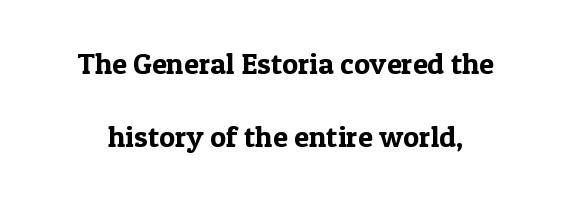
{"serif": "yes", "italic": "no", "width": "normal", "x_height": "medium", "monospaced": "no", "underline": "no", "line_spacing": "loose", "line_spacing_ratio": 2.45, "letter_spacing": "normal", "letter_spacing_em": 0.0, "glyph_px": 30}
